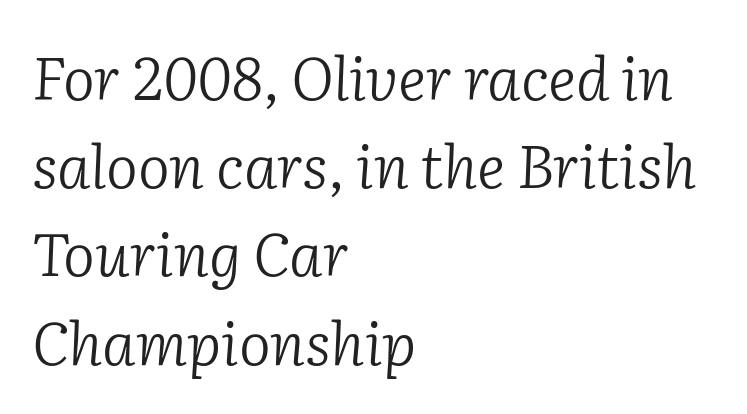
Q: Is the text bold? A: No.
Q: Is the text italic (slanted)? A: Yes, it leans right by about 2 degrees.
Q: Is the typeface a serif or a sans-serif typeface? A: Serif.
Q: Is the text underlined? A: No.
Q: How is the paragraph aligned? A: Left-aligned.
Q: Is the spacing between letters normal or unusually wide? A: Normal.
Q: Is the spacing between lines tight, normal or loose? A: Normal.
Q: Width (condensed, normal, or wide)? A: Normal.
Q: Stroke contrast? A: Low.
Q: x-height? A: Medium.
Q: Monospaced? A: No.
